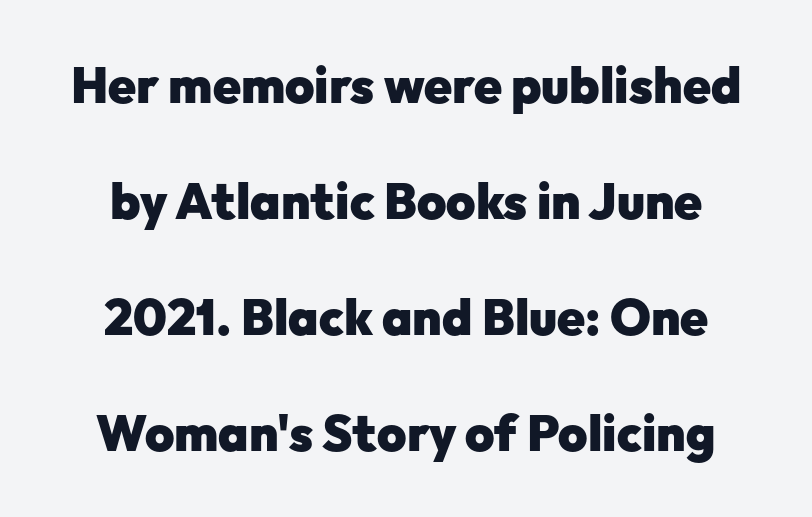
The image shows 50 px heavy sans-serif type, upright; set loose line spacing (2.32x), normal letter spacing, not underlined; low stroke contrast and a medium x-height.
